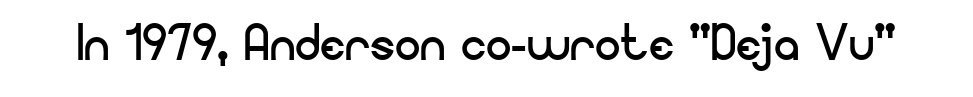
The image shows 64 px regular-weight sans-serif type, upright; set normal letter spacing, not underlined; low stroke contrast and a small x-height.
